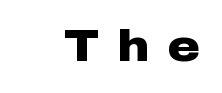
Q: Is the text bold? A: Yes.
Q: Is the text italic (slanted)? A: No, it is upright.
Q: Is the typeface a serif or a sans-serif typeface? A: Sans-serif.
Q: Is the text underlined? A: No.
Q: Is the spacing between letters normal or unusually wide? A: Unusually wide.
Q: Width (condensed, normal, or wide)? A: Wide.
Q: Stroke contrast? A: Low.
Q: x-height? A: Medium.
Q: Monospaced? A: No.
